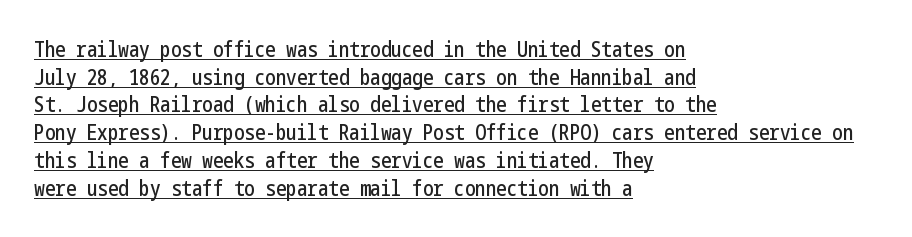
{"italic": "no", "underline": "yes", "align": "left", "line_spacing": "normal", "line_spacing_ratio": 1.32, "letter_spacing": "normal", "letter_spacing_em": 0.0, "glyph_px": 21}
